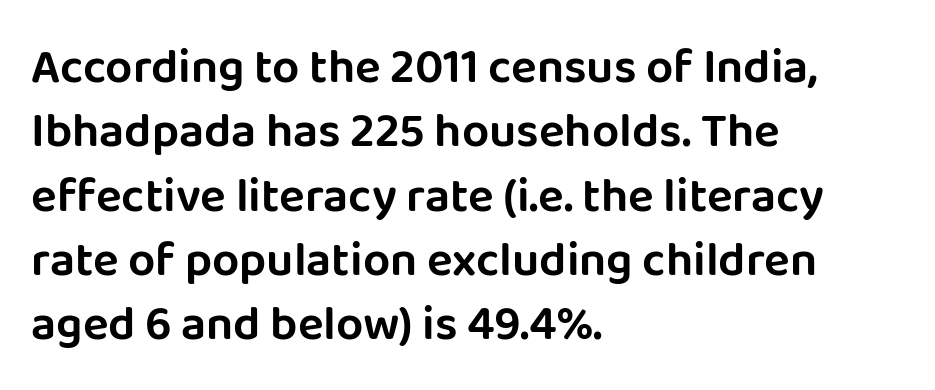
{"serif": "no", "italic": "no", "width": "normal", "stroke_contrast": "low", "x_height": "large", "monospaced": "no", "underline": "no", "align": "left", "line_spacing": "normal", "line_spacing_ratio": 1.34, "letter_spacing": "normal", "letter_spacing_em": 0.0, "glyph_px": 48}
